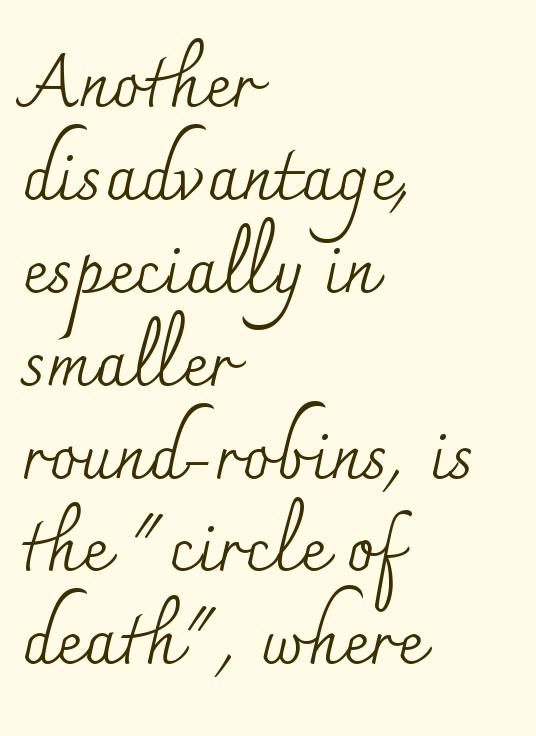
These lines are composed in type with serifs. The rendering keeps characters at their native spacing. Line spacing here is normal. Caption: face not bold, strokes unweighted.
